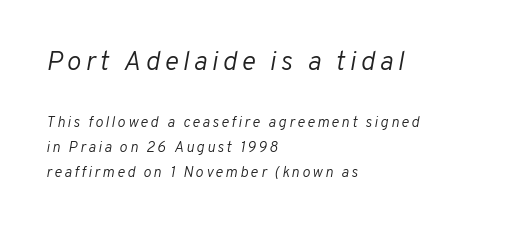
The image shows 27 px text type, italic (leaning right); set left-aligned, normal line spacing (1.67x), not underlined; the first (top) block is 1.8x larger.
